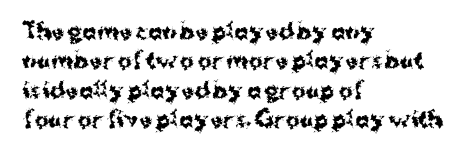
Posture: upright roman. Underlining? Definitely not there. Each line starts at the same left margin while the right side varies. Stroke thickness is high; the sample reads as a true bold. The block of text has a typical density, with ordinary space between rows.
